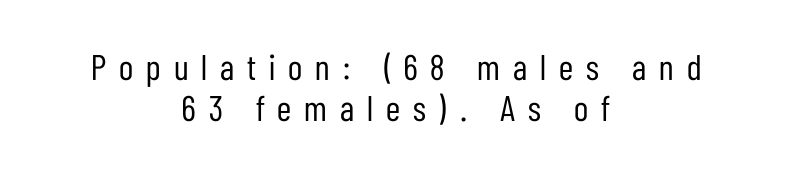
Is this a fixed-width face? No — the glyphs have proportional, varying widths. The typography opts for an upright posture over an oblique one. Caption: multi-line text, centered on the measure. The letters look calm and open, with moderate or lighter stems.
